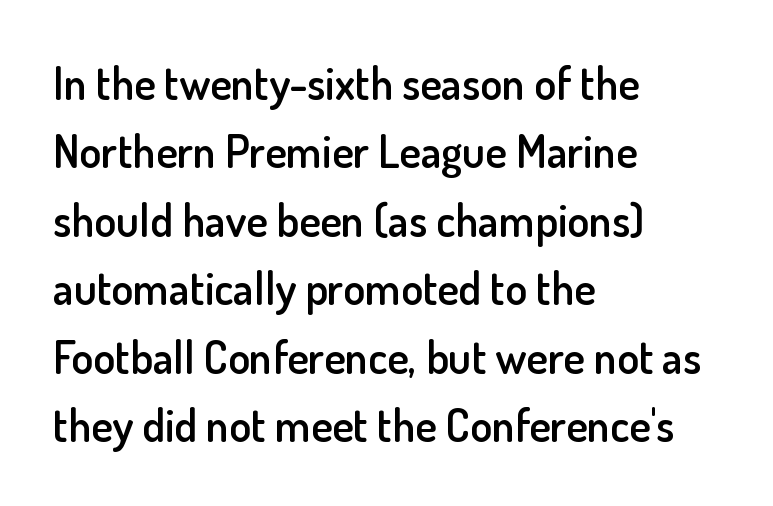
The image shows 45 px semibold sans-serif type, upright; set left-aligned, normal line spacing (1.52x), normal letter spacing, not underlined; low stroke contrast and a small x-height.
